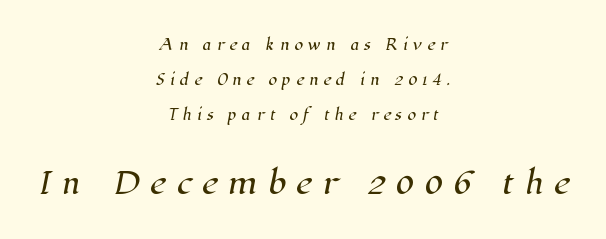
{"serif": "yes", "width": "normal", "stroke_contrast": "high", "x_height": "medium", "monospaced": "no", "underline": "no", "align": "center", "line_spacing": "loose", "line_spacing_ratio": 2.49, "letter_spacing": "wide", "letter_spacing_em": 0.35, "larger_block": "second", "size_ratio": 2.07, "glyph_px": 29}
